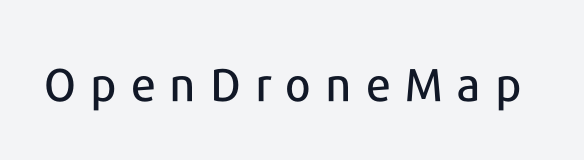
Compared with typical body copy, the letter spacing here is much looser. The passage shown is typeset with a sans-serif family. Unmarked baselines from the first word to the last. You can tell it's not italic because the verticals are truly vertical.
